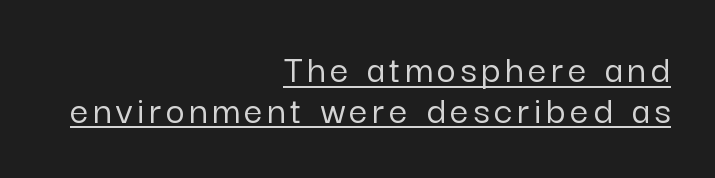
{"serif": "no", "italic": "no", "width": "normal", "stroke_contrast": "low", "x_height": "medium", "monospaced": "no", "underline": "yes", "align": "right", "line_spacing": "tight", "line_spacing_ratio": 0.99, "glyph_px": 41}
